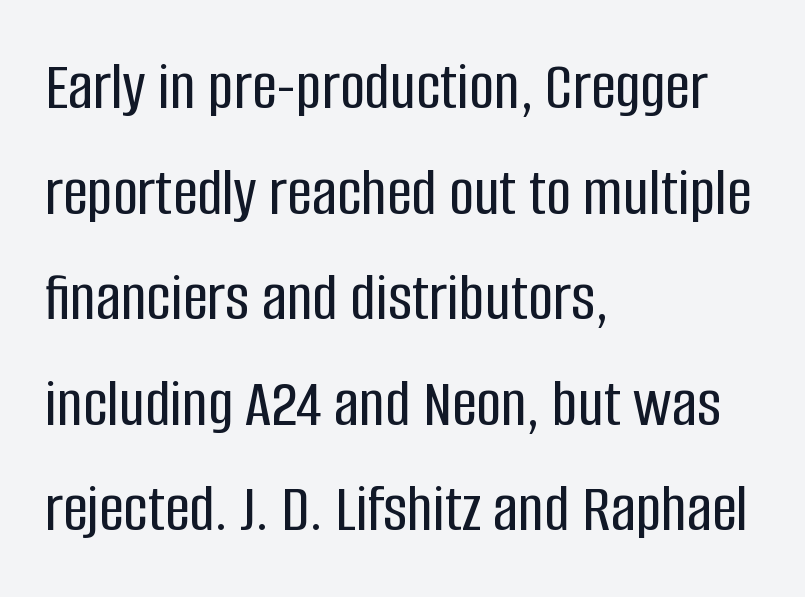
{"serif": "no", "italic": "no", "width": "condensed", "stroke_contrast": "low", "x_height": "large", "monospaced": "no", "underline": "no", "align": "left", "line_spacing": "normal", "line_spacing_ratio": 1.53, "letter_spacing": "normal", "letter_spacing_em": 0.0, "glyph_px": 69}
